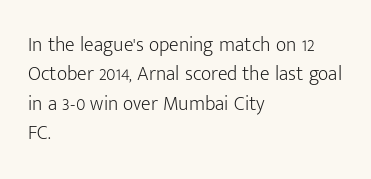
{"italic": "no", "bold": "no", "underline": "no", "align": "left", "line_spacing": "normal", "line_spacing_ratio": 1.47, "letter_spacing": "normal", "letter_spacing_em": 0.0, "glyph_px": 20}
